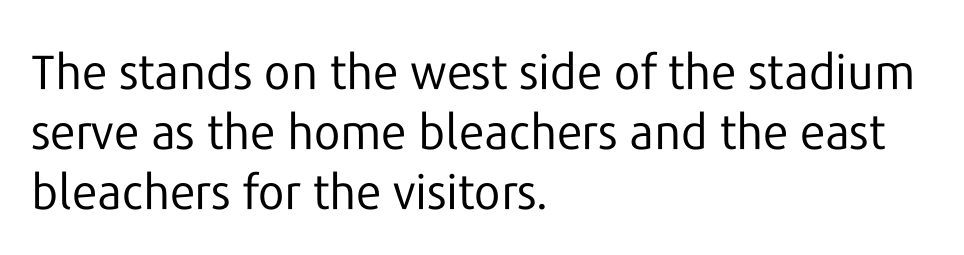
Proportional: the letters do not fall into vertical columns. This sample uses plain, unmodified letter spacing. The block of text has a typical density, with ordinary space between rows. This is sans-serif lettering, the kind often seen on screens and signage. Is there any slant? The stems are plumb. Lines of text with bare space underneath.
